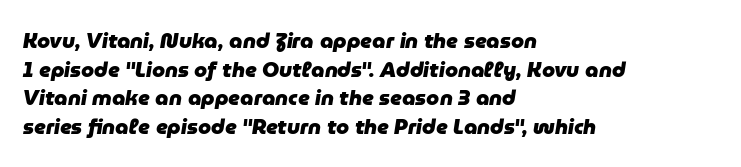
The image shows 21 px bold type, italic (leaning right); set left-aligned, normal line spacing (1.36x), normal letter spacing, not underlined.
